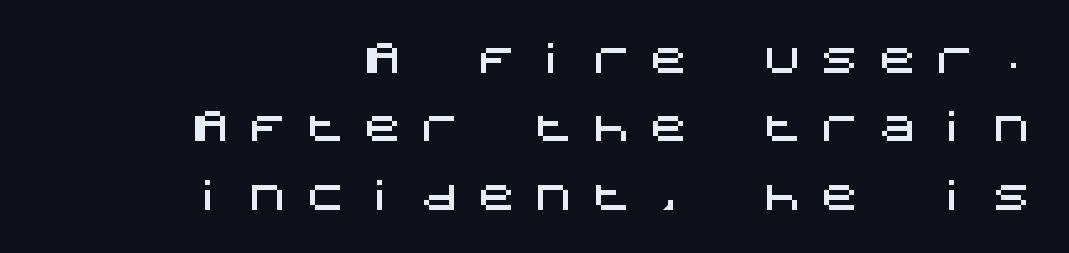
The image shows 40 px sans-serif type, upright; set right-aligned, line spacing 1.71x, unusually wide letter spacing (+0.43 em), not underlined; medium stroke contrast and a large x-height.
